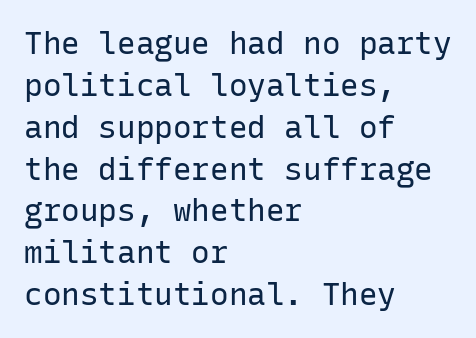
{"serif": "no", "italic": "no", "bold": "no", "weight": "regular", "width": "normal", "stroke_contrast": "low", "x_height": "medium", "monospaced": "yes", "underline": "no", "align": "left", "line_spacing": "normal", "line_spacing_ratio": 1.35, "letter_spacing": "normal", "letter_spacing_em": 0.0, "glyph_px": 31}
